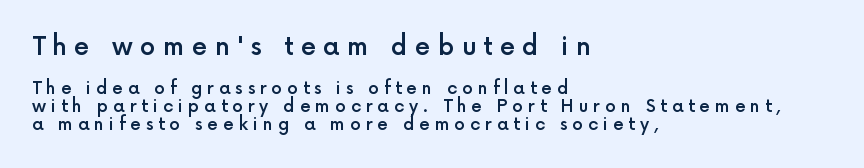
The image shows 25 px text type, upright; set left-aligned, tight line spacing (1.05x), unusually wide letter spacing (+0.29 em), not underlined; the first (top) block is 1.47x larger.
